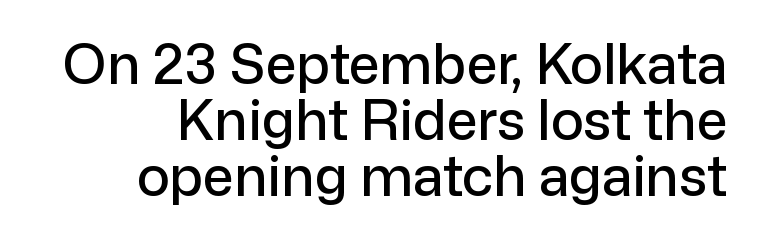
The image shows 55 px sans-serif type, upright; set right-aligned, tight line spacing (1.02x), normal letter spacing, not underlined; low stroke contrast and a medium x-height.
